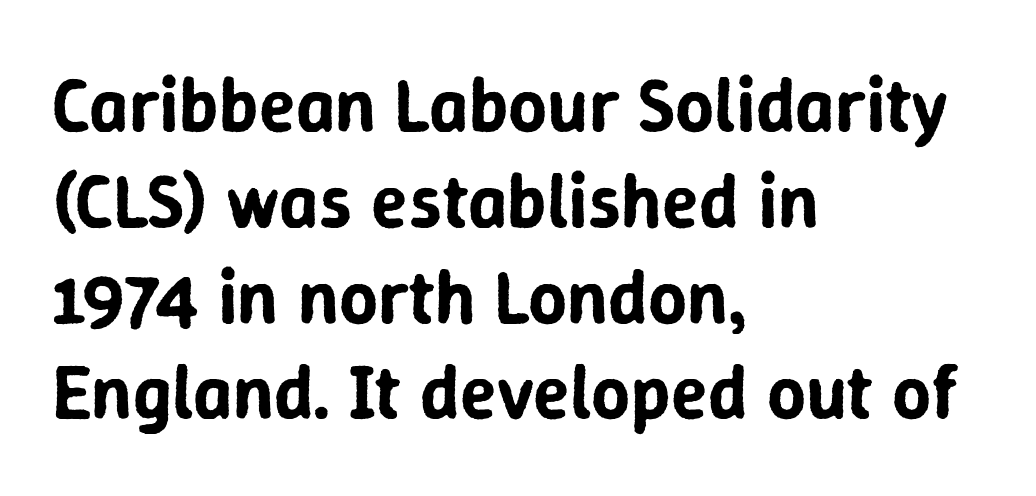
The image shows 76 px sans-serif type, upright; set left-aligned, normal line spacing (1.26x), normal letter spacing, not underlined; low stroke contrast and a medium x-height.
